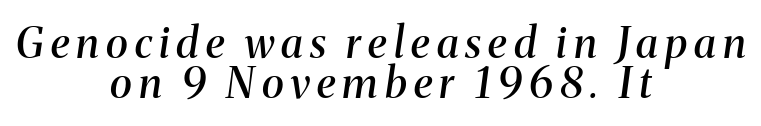
{"serif": "yes", "italic": "yes", "lean": "right", "slant_degrees": 8, "bold": "semi", "weight": "semibold", "width": "normal", "stroke_contrast": "medium", "x_height": "medium", "monospaced": "no", "underline": "no", "align": "center", "line_spacing": "tight", "line_spacing_ratio": 0.95, "glyph_px": 42}
